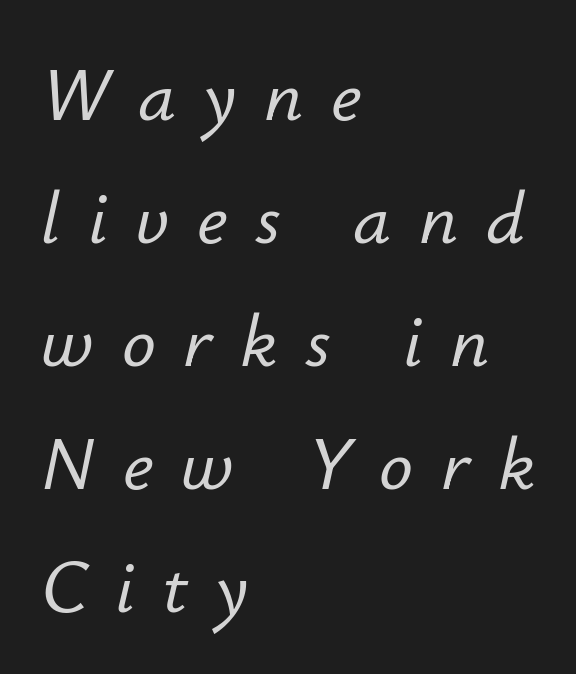
Q: Is the text italic (slanted)? A: Yes, it leans right by about 12 degrees.
Q: Is the text underlined? A: No.
Q: How is the paragraph aligned? A: Left-aligned.
Q: Is the spacing between letters normal or unusually wide? A: Unusually wide.
Q: Is the spacing between lines tight, normal or loose? A: Normal.
Q: Width (condensed, normal, or wide)? A: Normal.
Q: Stroke contrast? A: Low.
Q: x-height? A: Small.
Q: Monospaced? A: No.
